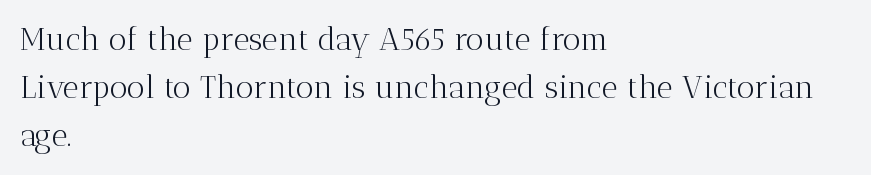
The image shows 31 px light serif type, upright; set left-aligned, normal line spacing (1.55x), normal letter spacing, not underlined; medium stroke contrast and a medium x-height.
